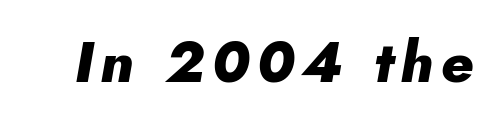
The image shows 58 px heavy type, italic (leaning right); set not underlined; low stroke contrast and a small x-height.
